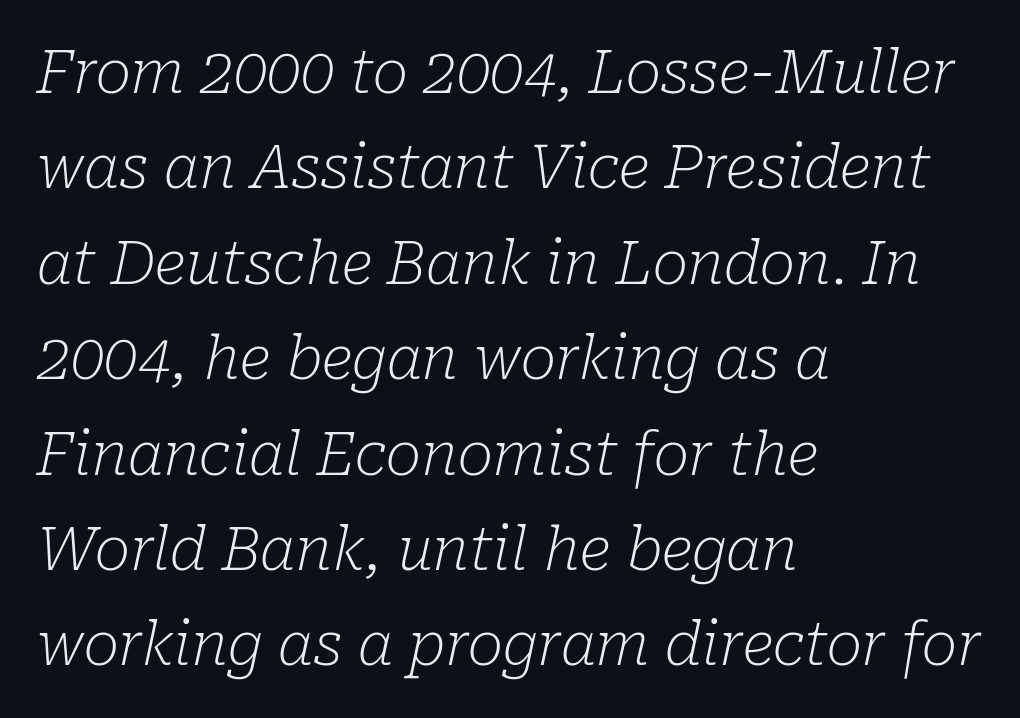
Q: Is the text bold? A: No.
Q: Is the text italic (slanted)? A: Yes, it leans right by about 10 degrees.
Q: Is the typeface a serif or a sans-serif typeface? A: Serif.
Q: Is the text underlined? A: No.
Q: How is the paragraph aligned? A: Left-aligned.
Q: Is the spacing between letters normal or unusually wide? A: Normal.
Q: Is the spacing between lines tight, normal or loose? A: Normal.
Q: Width (condensed, normal, or wide)? A: Normal.
Q: Stroke contrast? A: Low.
Q: x-height? A: Medium.
Q: Monospaced? A: No.
